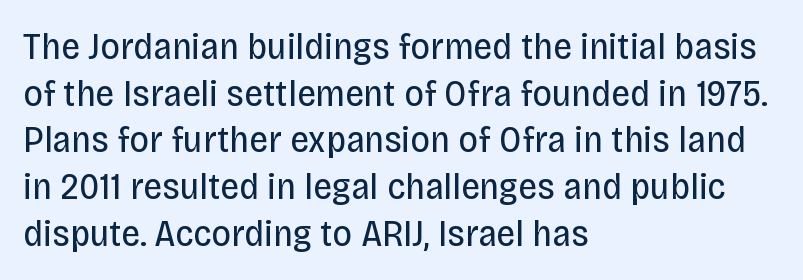
{"serif": "no", "italic": "no", "bold": "no", "weight": "regular", "width": "condensed", "stroke_contrast": "low", "x_height": "large", "monospaced": "no", "underline": "no", "align": "left", "line_spacing_ratio": 1.23, "letter_spacing": "normal", "letter_spacing_em": 0.0, "glyph_px": 38}
